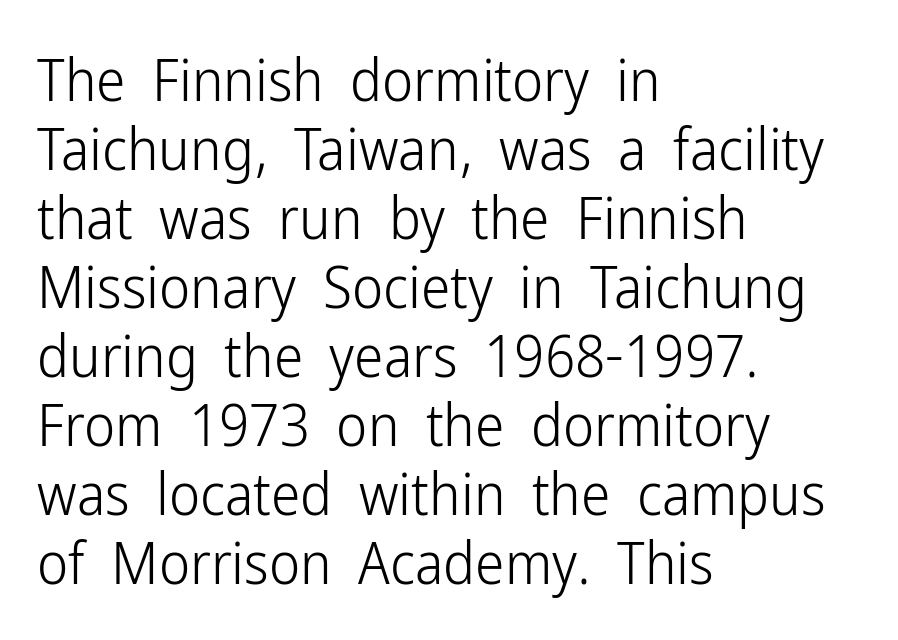
Q: Is the text bold? A: No.
Q: Is the text italic (slanted)? A: No, it is upright.
Q: Is the typeface a serif or a sans-serif typeface? A: Sans-serif.
Q: Is the text underlined? A: No.
Q: How is the paragraph aligned? A: Left-aligned.
Q: Is the spacing between letters normal or unusually wide? A: Normal.
Q: Width (condensed, normal, or wide)? A: Condensed.
Q: Stroke contrast? A: Low.
Q: x-height? A: Medium.
Q: Monospaced? A: No.
